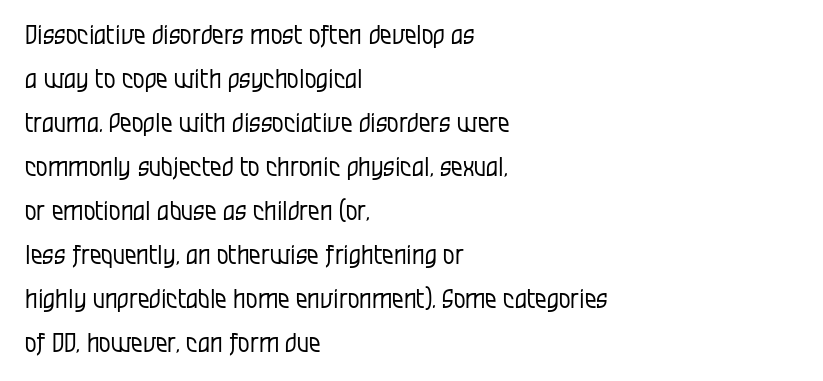
The image shows 26 px text type, upright; set left-aligned, normal line spacing (1.69x), normal letter spacing, not underlined.
